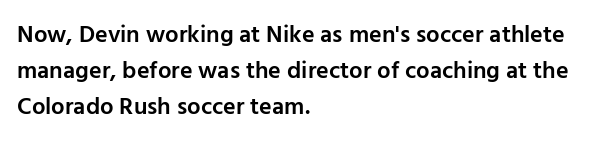
Q: Is the text bold? A: Semi-bold.
Q: Is the text italic (slanted)? A: No, it is upright.
Q: Is the text underlined? A: No.
Q: How is the paragraph aligned? A: Left-aligned.
Q: Is the spacing between letters normal or unusually wide? A: Normal.
Q: Is the spacing between lines tight, normal or loose? A: Normal.
